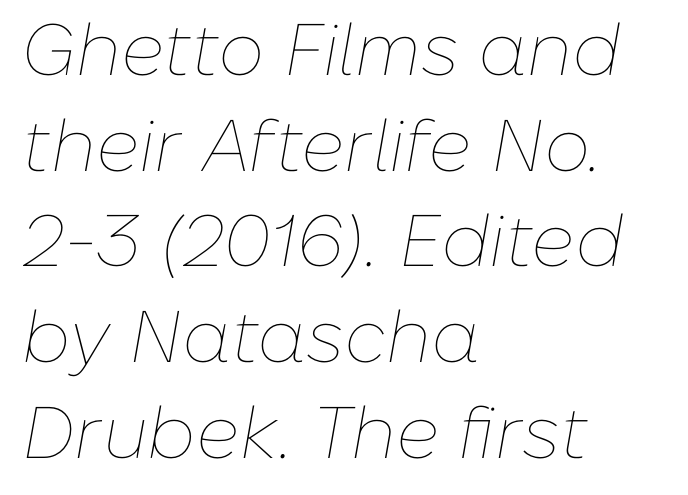
This sample has the flowing, uneven cadence of proportional lettering. Every row of glyphs begins at an identical x-position on the left. The baseline area is clear. Emphasis-style slanted type is in use. No extra ink here — the face is not bold.
